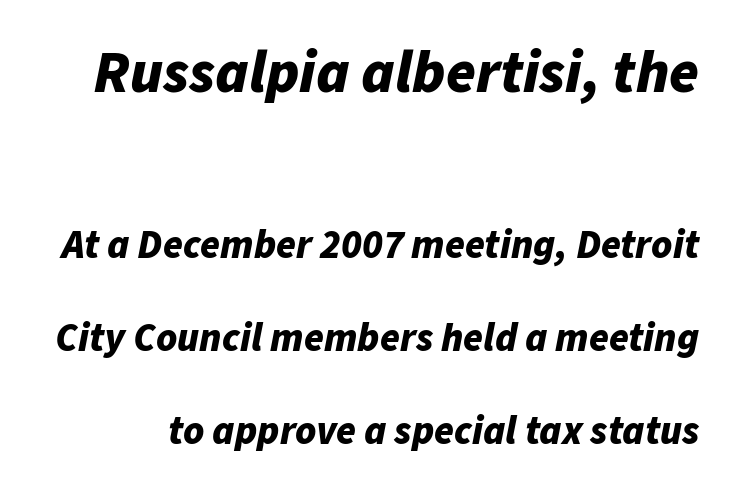
The image shows 60 px bold type, italic (leaning right); set loose line spacing (2.32x), normal letter spacing, not underlined; the first (top) block is 1.5x larger; low stroke contrast and a medium x-height.
